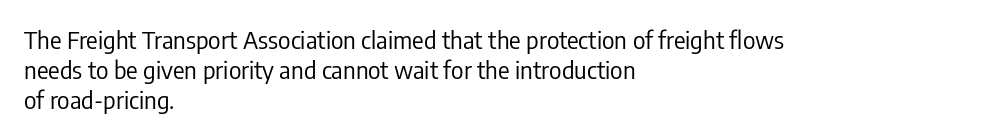
The image shows 24 px text type, upright; set left-aligned, normal line spacing (1.26x), normal letter spacing, not underlined.
